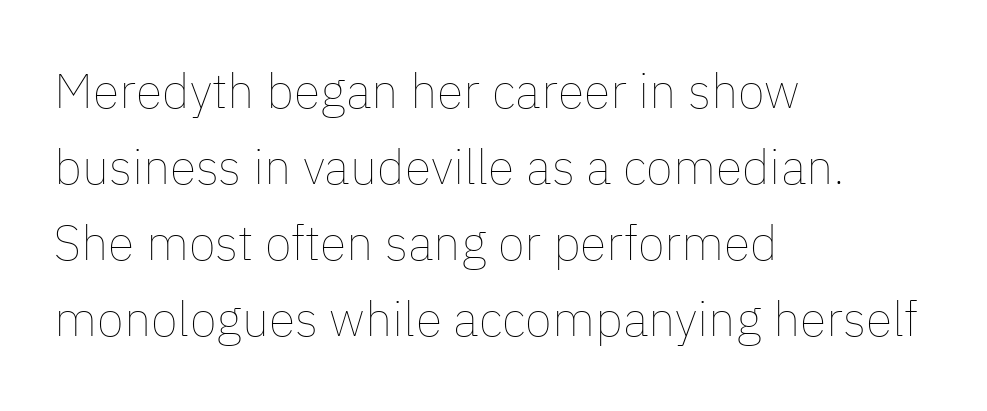
Vertical strokes here are truly vertical. Nobody touched the tracking dial on this one. Descender tails drop into unmarked territory. These lines are rendered in a variable-pitch font. No letter is thick-stroked: the sample isn't bold. The leading is moderate, giving the passage an even texture.
